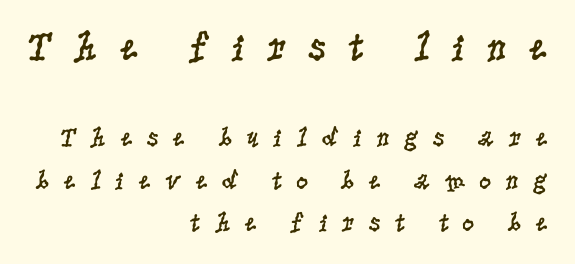
Leftover space on each line is placed entirely before the opening word. Nothing heavy about these letters — not bold at all. What stands out about the letter spacing? Its width — letters are far apart. You get the large type first, then a drop to smaller type. Font category for this specimen: serif.
